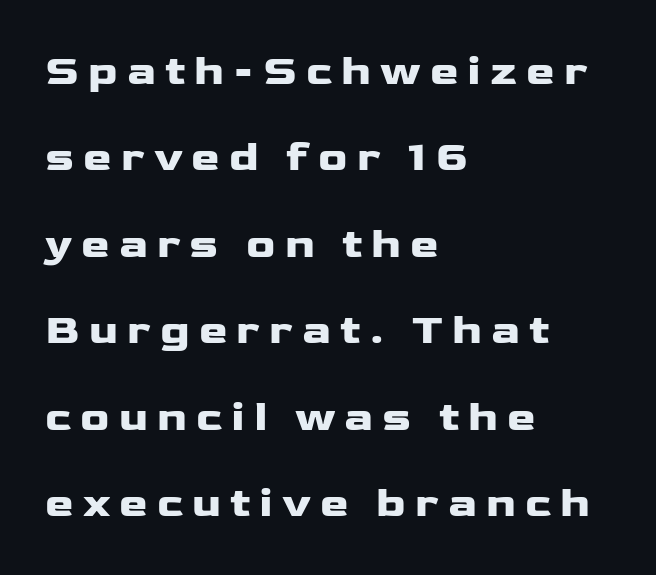
The glyphs in this specimen are sans serif. Is this a fixed-width face? No — the glyphs have proportional, varying widths. Students, note that the glyphs here are deliberately spaced far apart. If you drew a ruler down the left edge, every line would touch it. Heft: maximum for text — a bold.
